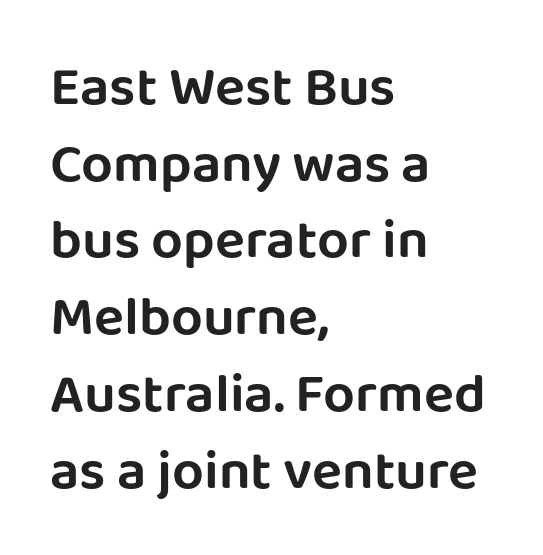
The image shows 56 px sans-serif type, upright; set left-aligned, normal line spacing (1.37x), normal letter spacing, not underlined; low stroke contrast and a large x-height.
